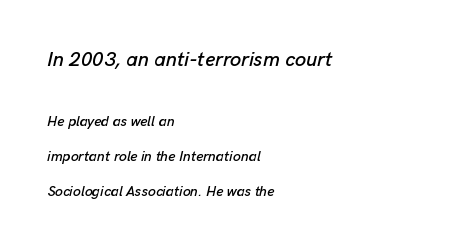
One glance says open: line gaps are wider than usual. The words here are not underlined. Would a proofreader flag this as italicized? Yes. Large over small — that's the arrangement of the two blocks here. This rendering leaves character spacing at its baseline value.
